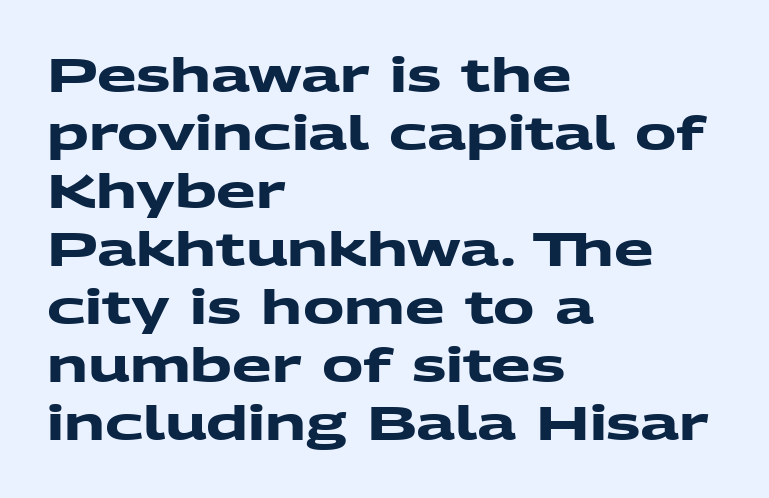
This sample uses a sans-serif face. Check the space under the baseline: it is left empty. Characters follow at the spacing the type designer built in. Think of a printed novel: that variable character pitch is what you see here. Stroke thickness is high; the sample reads as a true bold.
